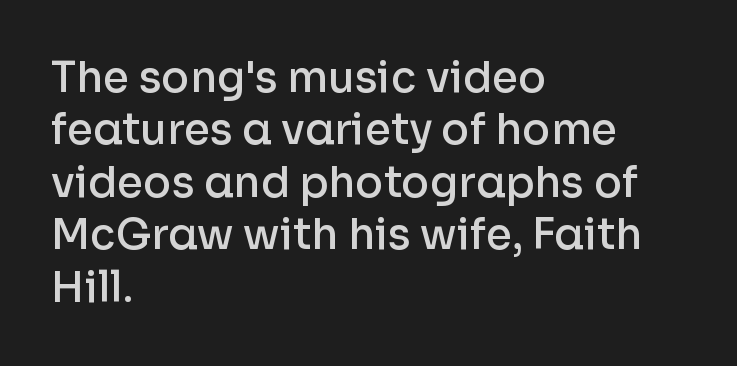
You could call the tracking neutral — neither tight nor loose. Classification — sans serif. Bold? Not quite — semibold, heavier than regular but stopping short. Descenders hang freely into open space. The lines are quadded left. The lettering holds an erect, upright posture throughout.
